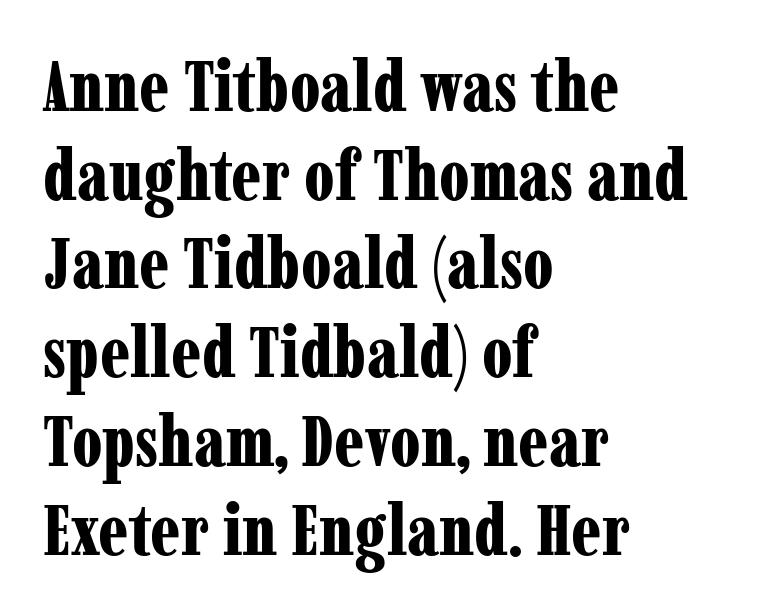
The image shows 71 px bold, condensed serif type, upright; set left-aligned, normal line spacing (1.25x), normal letter spacing, not underlined; low stroke contrast and a medium x-height.
